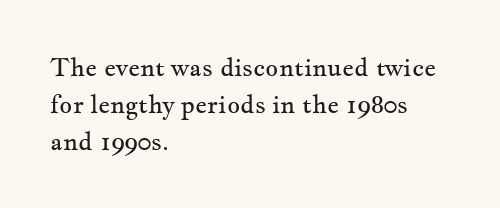
{"italic": "no", "bold": "no", "underline": "no", "align": "left", "line_spacing": "normal", "line_spacing_ratio": 1.48, "letter_spacing": "normal", "letter_spacing_em": 0.0, "glyph_px": 25}
